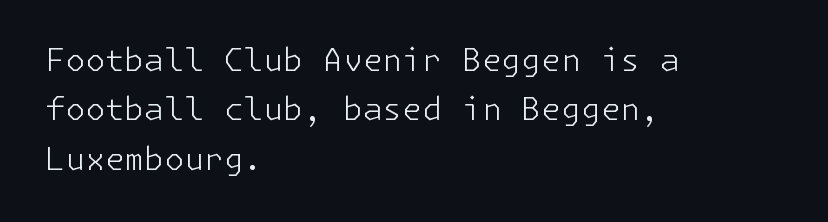
Do the letters lean? They stand straight. The text block is weighted toward the left margin, trailing off unevenly rightward. The rendering uses a moderate line-height, typical for paragraphs. Words float on clear page, feet unadorned.
